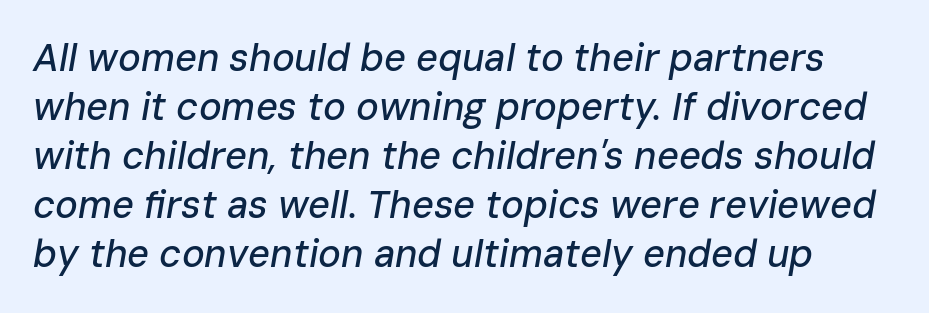
{"italic": "yes", "lean": "right", "slant_degrees": 10, "width": "normal", "stroke_contrast": "low", "x_height": "medium", "monospaced": "no", "underline": "no", "line_spacing": "normal", "line_spacing_ratio": 1.29, "letter_spacing": "normal", "letter_spacing_em": 0.0, "glyph_px": 38}
